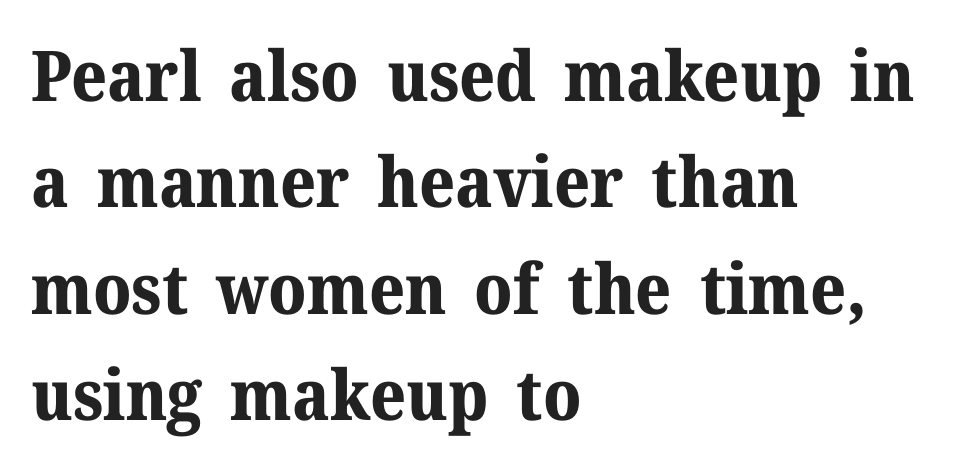
Q: Is the text bold? A: Yes.
Q: Is the text italic (slanted)? A: No, it is upright.
Q: Is the typeface a serif or a sans-serif typeface? A: Serif.
Q: Is the text underlined? A: No.
Q: How is the paragraph aligned? A: Left-aligned.
Q: Is the spacing between letters normal or unusually wide? A: Normal.
Q: Is the spacing between lines tight, normal or loose? A: Normal.
Q: Width (condensed, normal, or wide)? A: Normal.
Q: Stroke contrast? A: Medium.
Q: x-height? A: Medium.
Q: Monospaced? A: No.
